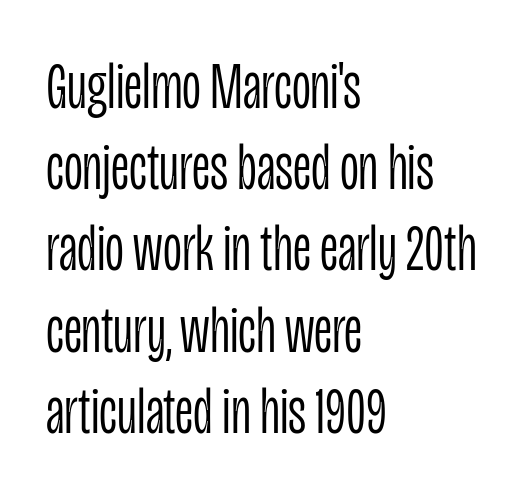
{"serif": "no", "italic": "no", "bold": "no", "weight": "light", "width": "condensed", "stroke_contrast": "low", "x_height": "large", "monospaced": "no", "underline": "no", "align": "left", "line_spacing_ratio": 1.23, "letter_spacing": "normal", "letter_spacing_em": 0.0, "glyph_px": 66}
